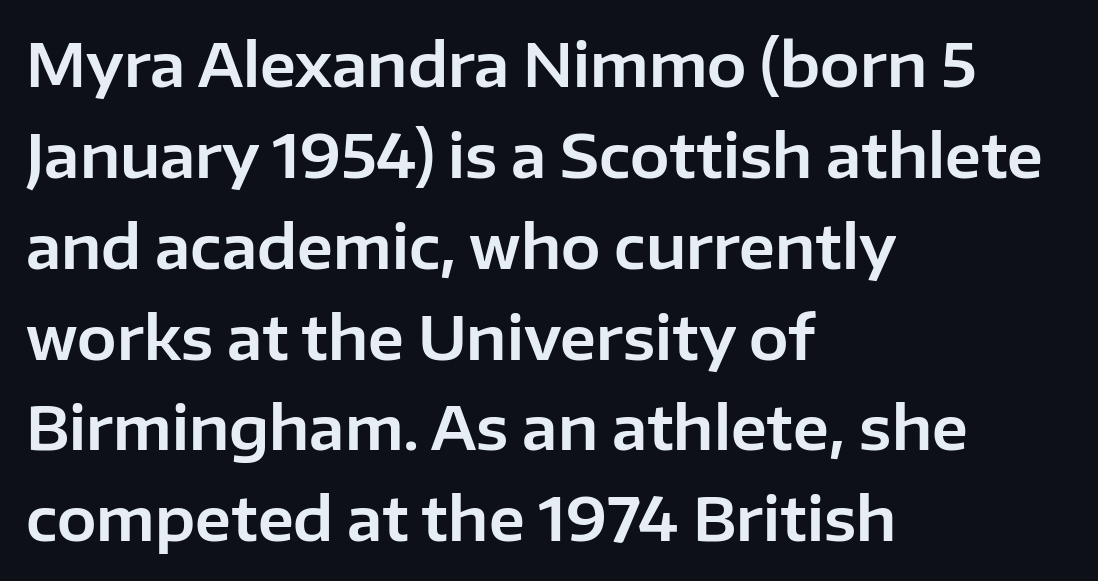
{"serif": "no", "italic": "no", "width": "normal", "stroke_contrast": "low", "x_height": "medium", "monospaced": "no", "underline": "no", "align": "left", "line_spacing": "normal", "line_spacing_ratio": 1.54, "letter_spacing": "normal", "letter_spacing_em": 0.0, "glyph_px": 59}
